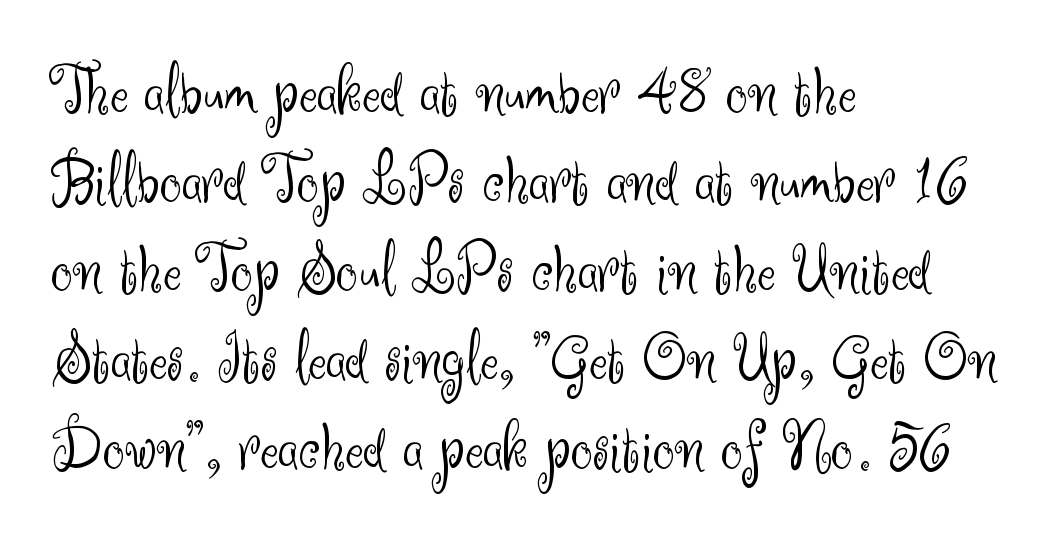
{"serif": "no", "italic": "no", "bold": "no", "weight": "light", "width": "normal", "stroke_contrast": "medium", "x_height": "small", "monospaced": "no", "underline": "no", "align": "left", "line_spacing": "normal", "line_spacing_ratio": 1.29, "letter_spacing": "normal", "letter_spacing_em": 0.0, "glyph_px": 69}
